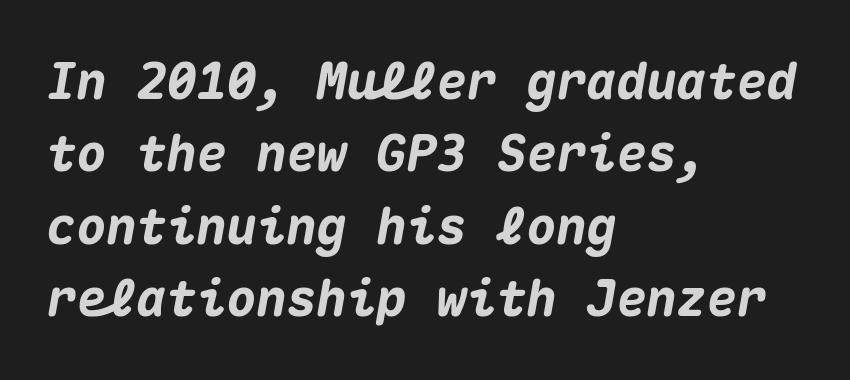
Q: Is the text bold? A: Yes.
Q: Is the text italic (slanted)? A: Yes, it leans right by about 10 degrees.
Q: Is the text underlined? A: No.
Q: How is the paragraph aligned? A: Left-aligned.
Q: Is the spacing between letters normal or unusually wide? A: Normal.
Q: Is the spacing between lines tight, normal or loose? A: Normal.
Q: Width (condensed, normal, or wide)? A: Normal.
Q: Stroke contrast? A: Medium.
Q: x-height? A: Medium.
Q: Monospaced? A: Yes.
